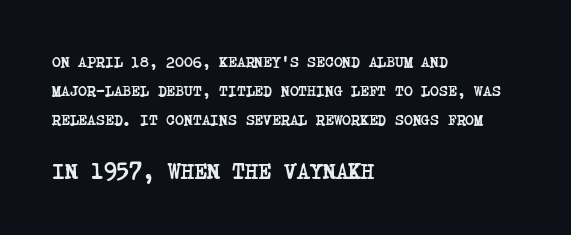
The image shows 22 px bold type; set left-aligned, loose line spacing (1.94x), normal letter spacing, not underlined; the second (bottom) block is 1.47x larger.
